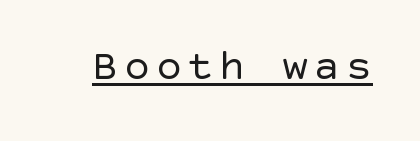
Q: Is the text bold? A: No.
Q: Is the text italic (slanted)? A: No, it is upright.
Q: Is the typeface a serif or a sans-serif typeface? A: Sans-serif.
Q: Is the text underlined? A: Yes.
Q: Width (condensed, normal, or wide)? A: Normal.
Q: x-height? A: Large.
